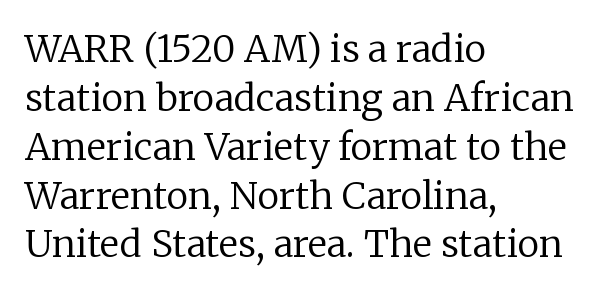
{"serif": "yes", "italic": "no", "bold": "no", "weight": "regular", "width": "normal", "stroke_contrast": "low", "x_height": "medium", "monospaced": "no", "underline": "no", "align": "left", "line_spacing": "normal", "line_spacing_ratio": 1.32, "letter_spacing": "normal", "letter_spacing_em": 0.0, "glyph_px": 37}
